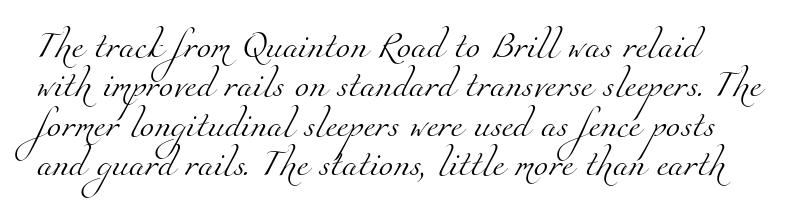
{"bold": "no", "underline": "no", "line_spacing": "normal", "line_spacing_ratio": 1.51, "letter_spacing": "normal", "letter_spacing_em": 0.0, "glyph_px": 26}
